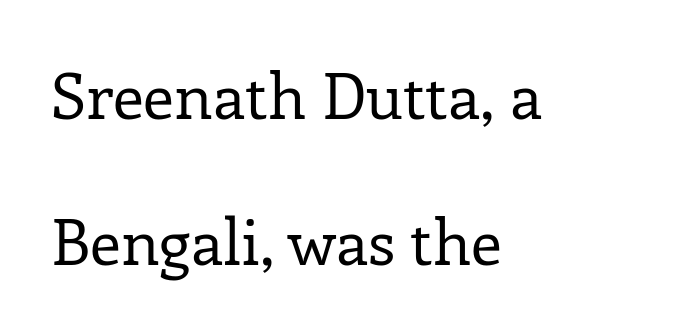
The image shows 63 px regular-weight serif type, upright; set left-aligned, loose line spacing (2.31x), normal letter spacing, not underlined; low stroke contrast and a medium x-height.
